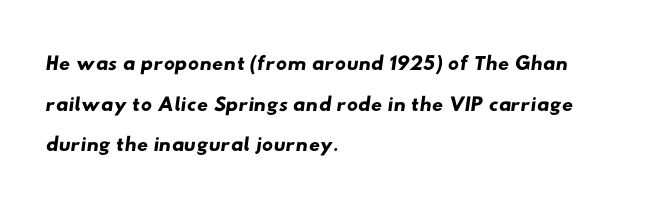
The image shows 31 px wide sans-serif type; set left-aligned, normal line spacing (1.31x), normal letter spacing, not underlined; low stroke contrast and a small x-height.
